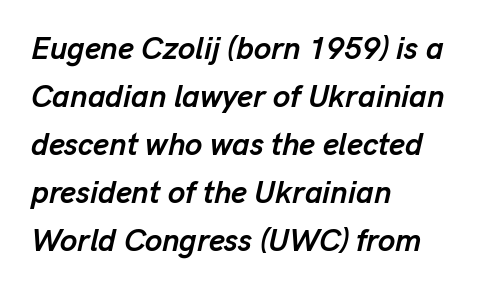
The text carries the slant typical of an italic or oblique font. The area under the type is left untouched. Interline gaps are of average width in this sample. I'd describe the lettering as bold — thick and assertive. The paragraph shown leans on its left margin. The gaps between neighbouring characters are ordinary and unremarkable.
